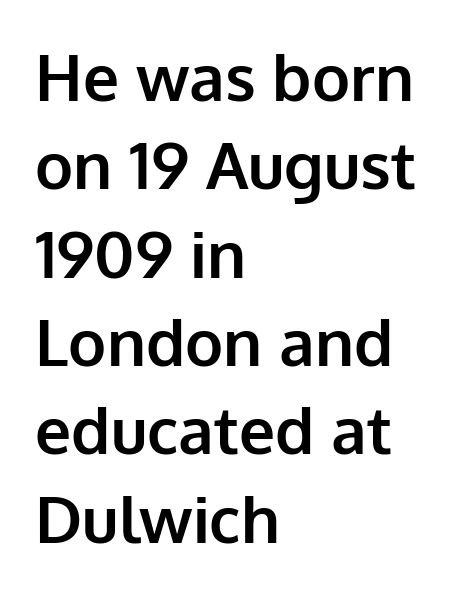
{"serif": "no", "italic": "no", "bold": "yes", "weight": "bold", "width": "normal", "stroke_contrast": "low", "x_height": "medium", "monospaced": "no", "underline": "no", "align": "left", "line_spacing": "normal", "line_spacing_ratio": 1.38, "letter_spacing": "normal", "letter_spacing_em": 0.0, "glyph_px": 64}
